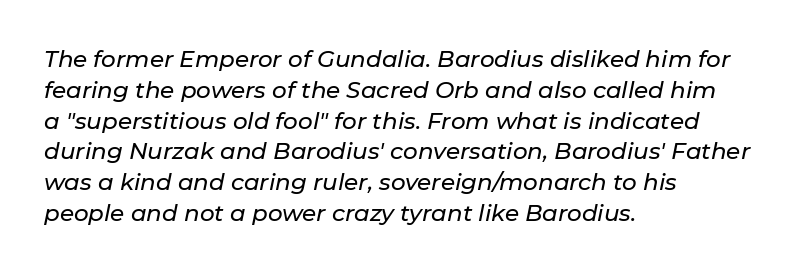
{"italic": "yes", "lean": "right", "slant_degrees": 11, "underline": "no", "align": "left", "line_spacing": "normal", "line_spacing_ratio": 1.34, "letter_spacing": "normal", "letter_spacing_em": 0.0, "glyph_px": 23}
